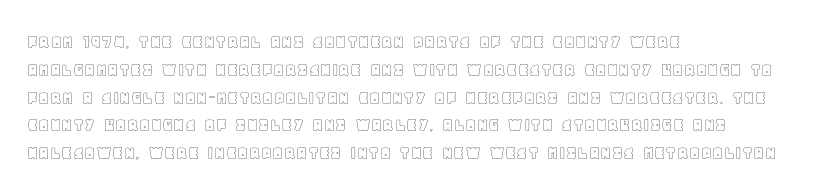
Q: Is the text italic (slanted)? A: No, it is upright.
Q: Is the text underlined? A: No.
Q: How is the paragraph aligned? A: Left-aligned.
Q: Is the spacing between letters normal or unusually wide? A: Normal.
Q: Is the spacing between lines tight, normal or loose? A: Normal.
